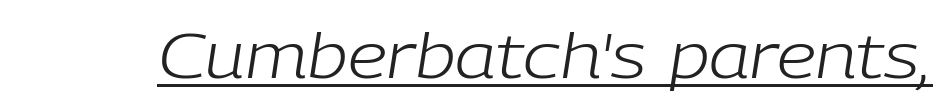
Stroke mass is kept to a normal reading level or below. When letters slant like this, we call the style italic. Caption: standard tracking, unaltered. The glyphs are accompanied by a horizontal stroke just below them.
